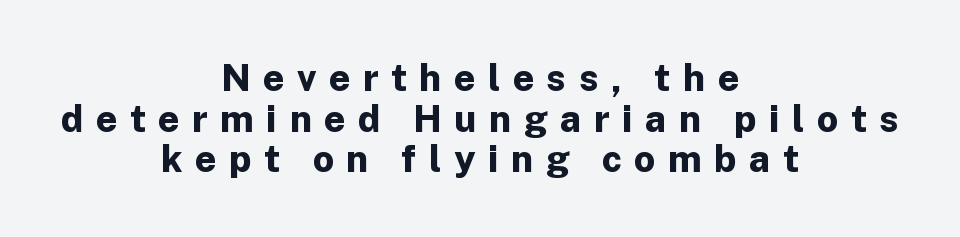
Q: Is the text bold? A: Yes.
Q: Is the text italic (slanted)? A: No, it is upright.
Q: Is the typeface a serif or a sans-serif typeface? A: Sans-serif.
Q: Is the text underlined? A: No.
Q: How is the paragraph aligned? A: Centered.
Q: Is the spacing between letters normal or unusually wide? A: Unusually wide.
Q: Is the spacing between lines tight, normal or loose? A: Tight.
Q: Width (condensed, normal, or wide)? A: Normal.
Q: Stroke contrast? A: Low.
Q: x-height? A: Medium.
Q: Monospaced? A: No.
